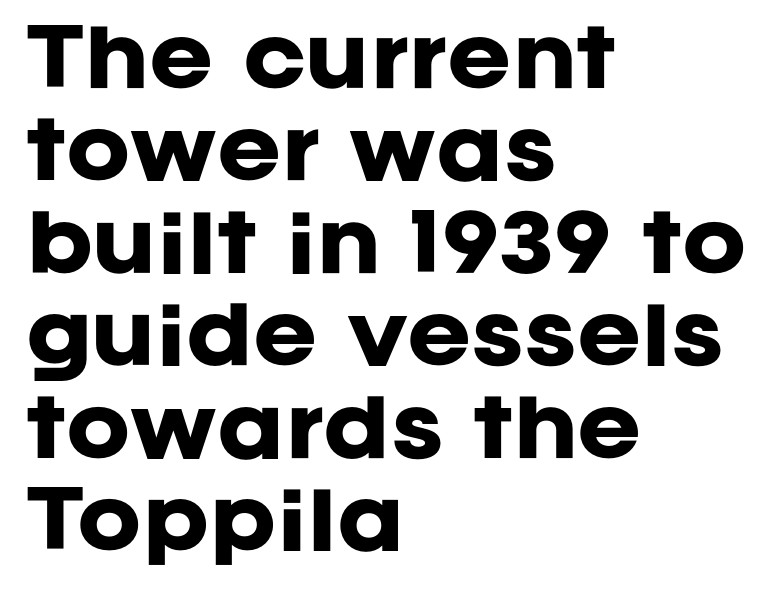
The typesetter chose a ragged-right arrangement here. The font's upright variant was chosen for this text. The typeface chosen for these lines omits serifs. These lines are rendered in a variable-pitch font. Look at the tracking — it's just the regular setting, nothing added. Look at the stroke-to-counter ratio: heavy, a bold.
